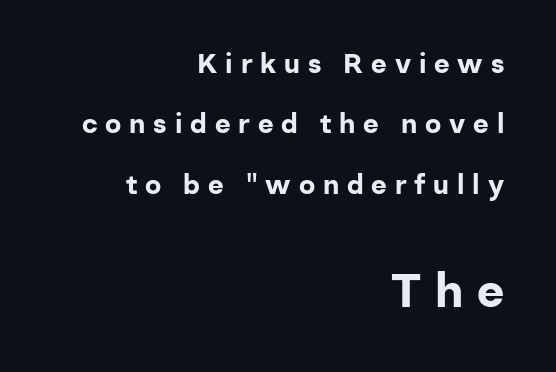
{"serif": "no", "italic": "no", "bold": "yes", "weight": "bold", "width": "normal", "stroke_contrast": "low", "x_height": "medium", "monospaced": "no", "underline": "no", "align": "right", "line_spacing": "loose", "line_spacing_ratio": 2.24, "letter_spacing": "wide", "letter_spacing_em": 0.29, "larger_block": "second", "size_ratio": 1.74, "glyph_px": 47}
